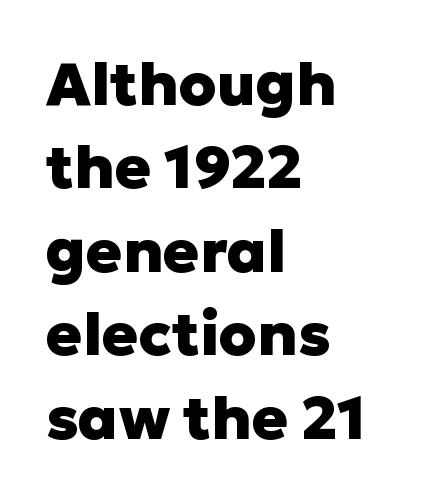
The image shows 60 px heavy sans-serif type, upright; set left-aligned, normal line spacing (1.39x), normal letter spacing, not underlined; low stroke contrast and a medium x-height.
